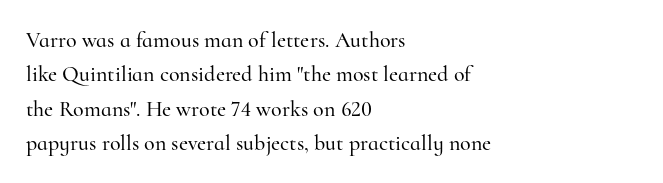
Q: Is the text italic (slanted)? A: No, it is upright.
Q: Is the text underlined? A: No.
Q: How is the paragraph aligned? A: Left-aligned.
Q: Is the spacing between letters normal or unusually wide? A: Normal.
Q: Is the spacing between lines tight, normal or loose? A: Normal.
